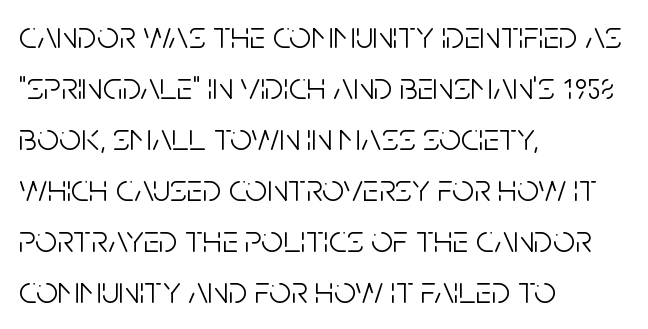
The image shows 39 px light, condensed sans-serif type, upright; set left-aligned, normal line spacing (1.31x), normal letter spacing, not underlined; low stroke contrast and a large x-height.
